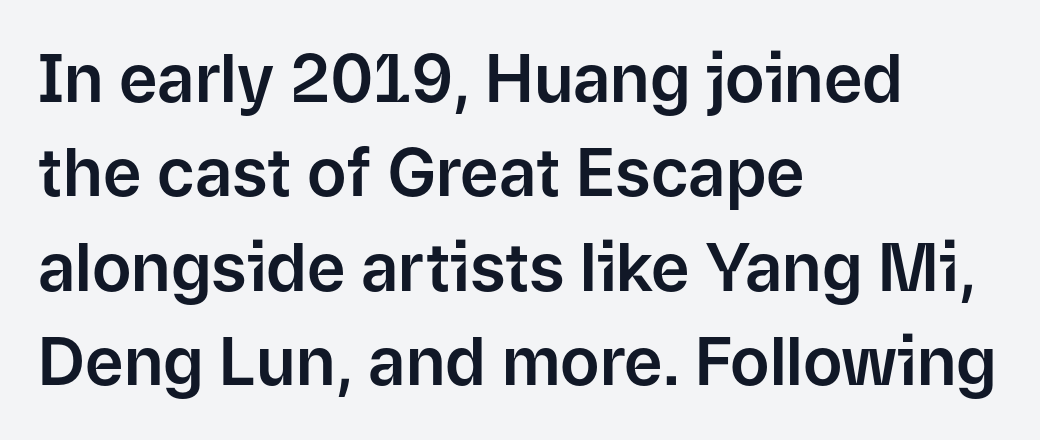
The image shows 66 px sans-serif type, upright; set left-aligned, normal line spacing (1.43x), normal letter spacing, not underlined; low stroke contrast and a medium x-height.
